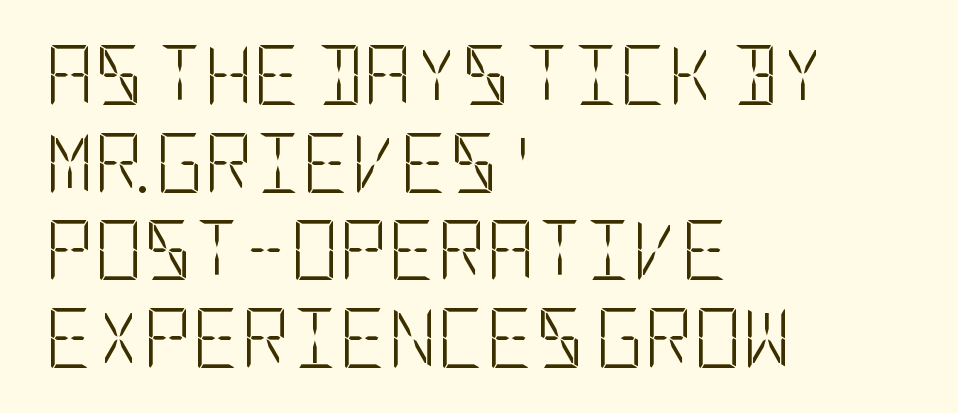
Q: Is the text bold? A: No.
Q: Is the text italic (slanted)? A: No, it is upright.
Q: Is the typeface a serif or a sans-serif typeface? A: Sans-serif.
Q: Is the text underlined? A: No.
Q: How is the paragraph aligned? A: Left-aligned.
Q: Is the spacing between letters normal or unusually wide? A: Normal.
Q: Is the spacing between lines tight, normal or loose? A: Normal.
Q: Width (condensed, normal, or wide)? A: Condensed.
Q: Stroke contrast? A: Low.
Q: x-height? A: Large.
